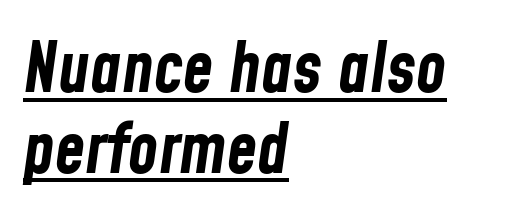
These lines are rendered in a variable-pitch font. Bold? Absolutely — the strokes are thick and heavy. You could call the tracking neutral — neither tight nor loose. Underlined type.
